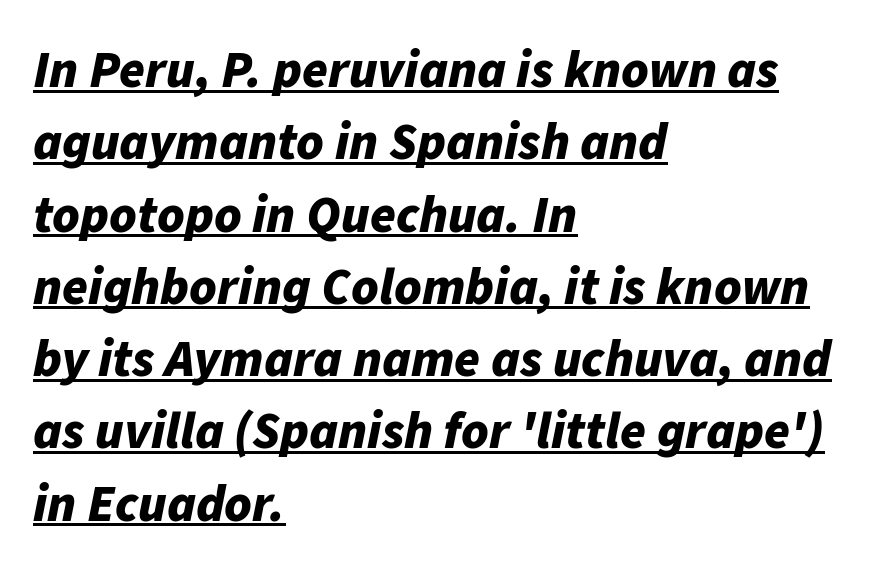
The characters look thick and weighty, a clear bold. The glyphs look as if they've been sheared to an angle. These characters rest on top of a visible drawn line. Leading: standard. Students, note that the glyphs here touch the page at normal intervals.
